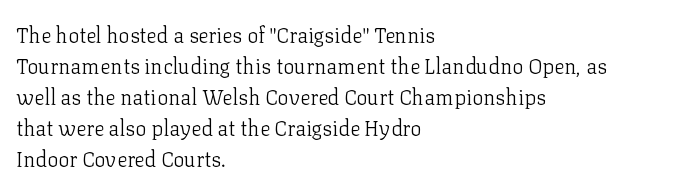
Q: Is the text bold? A: No.
Q: Is the text italic (slanted)? A: No, it is upright.
Q: Is the text underlined? A: No.
Q: How is the paragraph aligned? A: Left-aligned.
Q: Is the spacing between letters normal or unusually wide? A: Normal.
Q: Is the spacing between lines tight, normal or loose? A: Normal.
